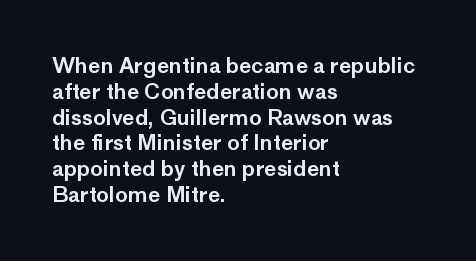
The image shows 21 px text type, upright; set left-aligned, line spacing 1.23x, normal letter spacing, not underlined.
